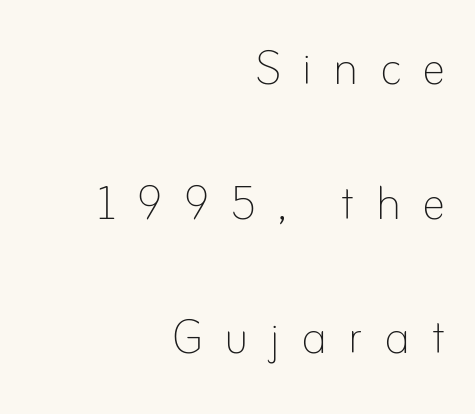
The image shows 59 px thin type, upright; set right-aligned, loose line spacing (2.28x), unusually wide letter spacing (+0.36 em), not underlined; low stroke contrast and a small x-height.
